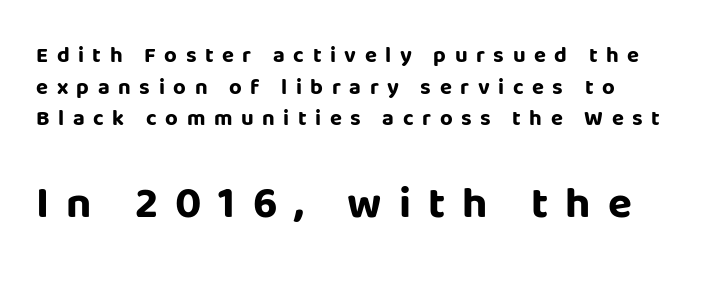
The lines sit at an ordinary, default distance from one another. Tracking value appears strongly positive — letters spread wide. You can tell from the bare stems that sans-serif type was used. As a designer I'd log this as weight 700, bold. Note: smaller setting up top, larger setting below. The axis of the letterforms is exactly vertical.
